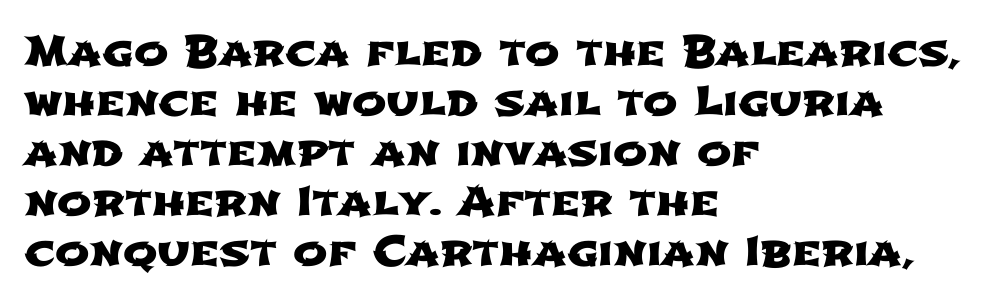
The font family rendered here belongs to the sans-serif group. Think of a printed novel: that variable character pitch is what you see here. Leftover space on each line is placed entirely after the last word. Decoration check: the copy has no underline. Observe the ordinary spacing: letters are neighbours, not strangers.
